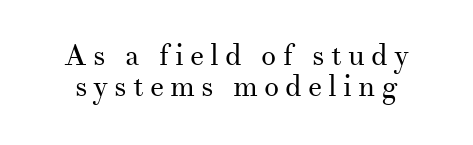
Leading is clearly below the norm, producing a dense column. Ascenders rise straight up at ninety degrees. Think standard paragraph weight, or any step lighter than that. Proportional: the letters do not fall into vertical columns.
